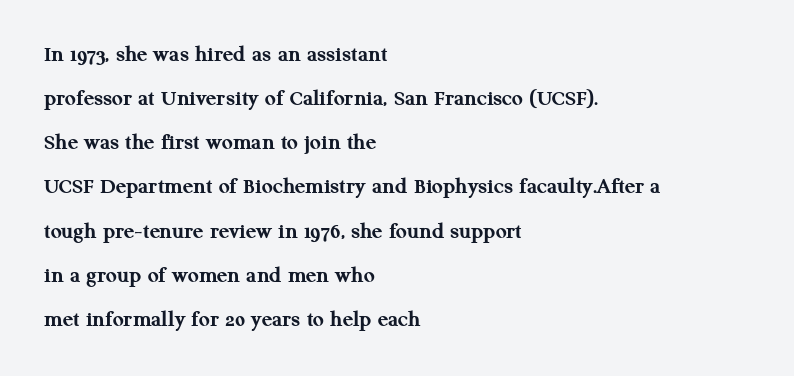
Weight: bold. This is roman type, the default non-slanted kind. Reading down the block, your eye returns to a fixed left position each line. Has an underline been added? It has not. Nothing unusual about the tracking: characters are spaced as the font intends.
